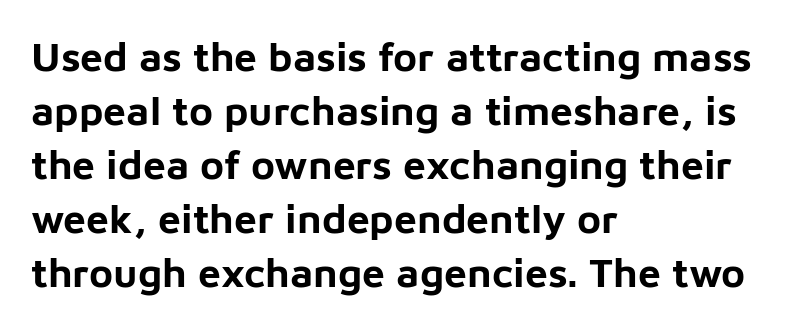
The image shows 41 px bold sans-serif type, upright; set left-aligned, normal line spacing (1.32x), normal letter spacing, not underlined; low stroke contrast and a medium x-height.
